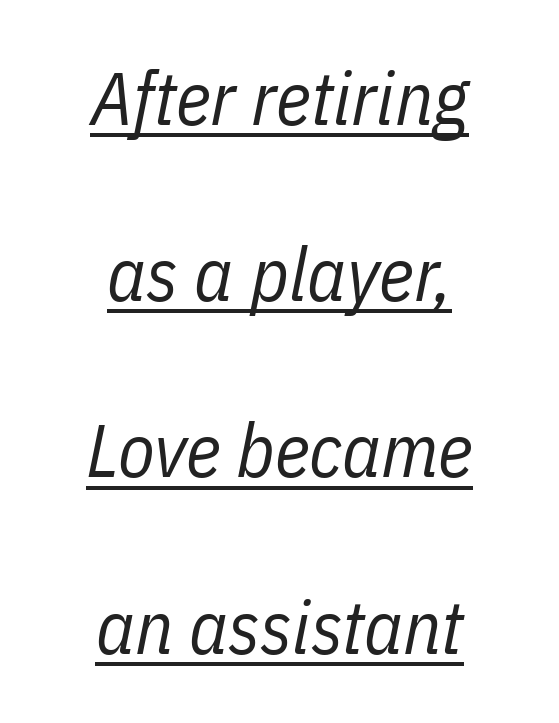
Vertically, the passage feels expansive, rows floating well apart. The typesetter has applied underlining to the passage shown. The passage shown is typed in a proportional face where columns would drift. The text block is weighted toward neither margin, spreading evenly from the middle. The gaps between neighbouring characters are ordinary and unremarkable. The typography opts for an oblique posture over an upright one.
